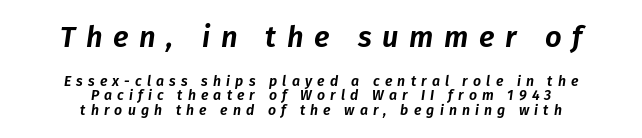
This sample trades vertical openness for compactness between lines. The rendering uses natural spacing where letterforms have individual widths. Casual observation: everything's sitting right in the middle. Quick note: italic. Honestly, there is no underline to notice here at all.
